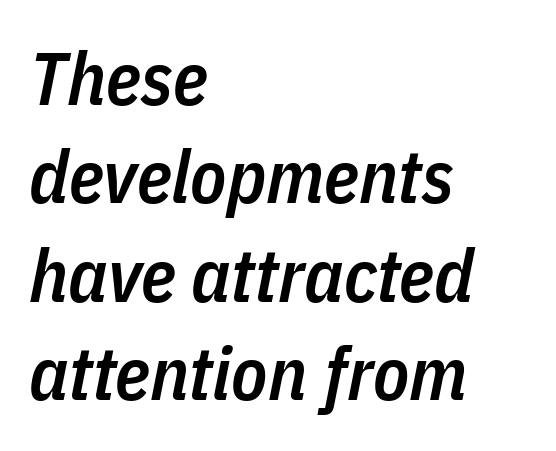
Q: Is the text bold? A: Semi-bold.
Q: Is the text italic (slanted)? A: Yes, it leans right by about 11 degrees.
Q: Is the text underlined? A: No.
Q: How is the paragraph aligned? A: Left-aligned.
Q: Is the spacing between letters normal or unusually wide? A: Normal.
Q: Is the spacing between lines tight, normal or loose? A: Normal.
Q: Width (condensed, normal, or wide)? A: Condensed.
Q: Stroke contrast? A: Low.
Q: x-height? A: Medium.
Q: Monospaced? A: No.
